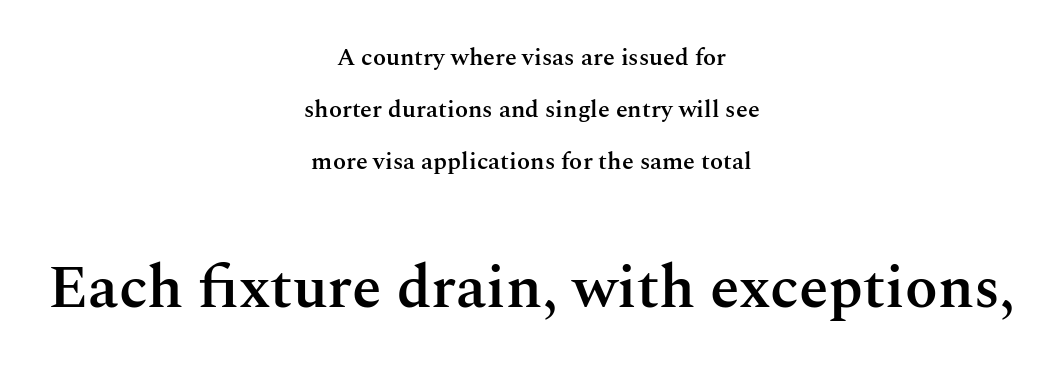
Q: Is the text bold? A: Semi-bold.
Q: Is the text italic (slanted)? A: No, it is upright.
Q: Is the typeface a serif or a sans-serif typeface? A: Serif.
Q: Is the text underlined? A: No.
Q: How is the paragraph aligned? A: Centered.
Q: Is the spacing between letters normal or unusually wide? A: Normal.
Q: Is the spacing between lines tight, normal or loose? A: Loose.
Q: Which block of text is set in a larger size, the first (top) or the second (bottom)? A: The second (bottom) one.
Q: Width (condensed, normal, or wide)? A: Normal.
Q: Stroke contrast? A: Medium.
Q: x-height? A: Medium.
Q: Monospaced? A: No.
